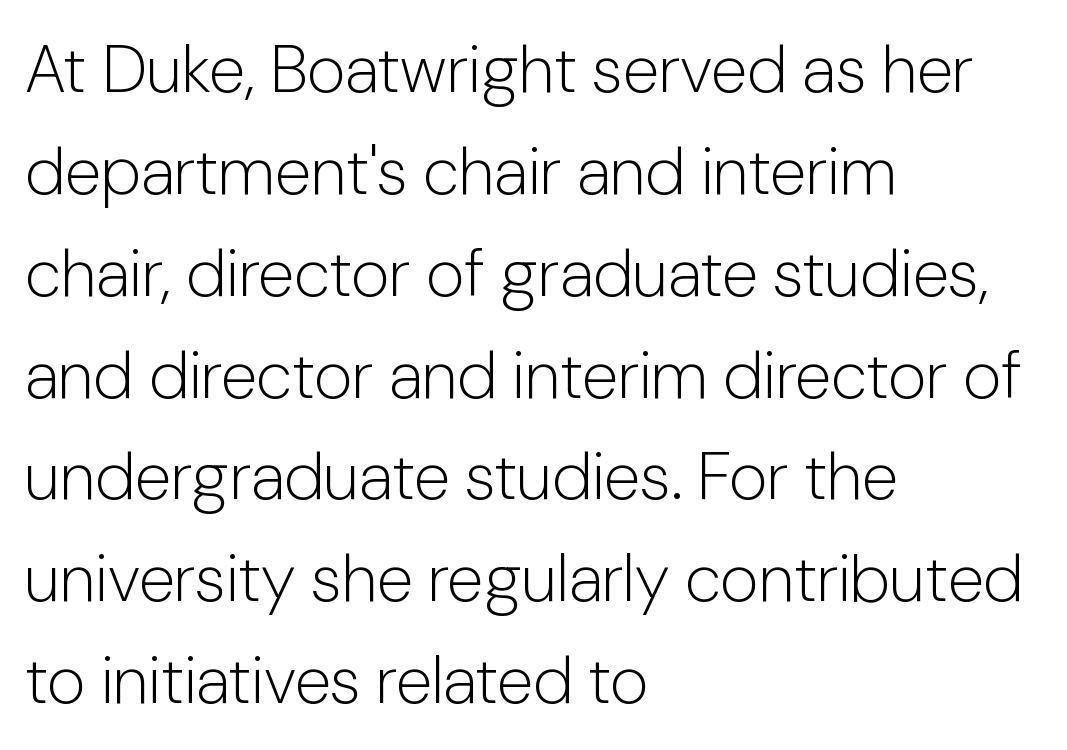
Vertical strokes here are truly vertical. This sample uses plain, unmodified letter spacing. Serifs: no, the terminals of the letterforms are clean. Honestly, there is no underline to notice here at all. Letters have the restrained weight of plain body copy at most. A typesetter would call this proportional, since set widths differ per character.
